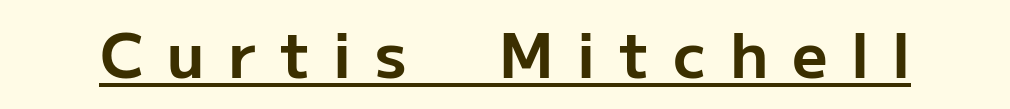
{"serif": "no", "italic": "no", "bold": "yes", "weight": "bold", "width": "normal", "stroke_contrast": "low", "x_height": "medium", "monospaced": "no", "underline": "yes", "letter_spacing": "wide", "letter_spacing_em": 0.38, "glyph_px": 62}
